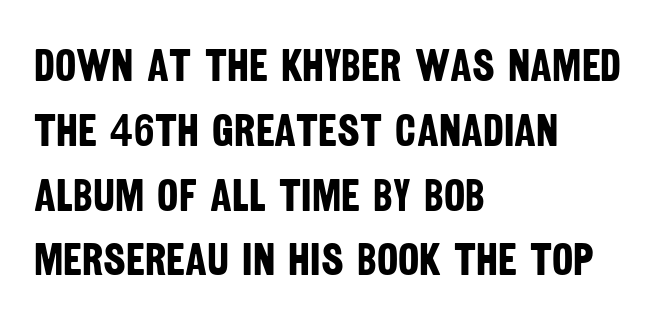
The image shows 45 px bold, condensed sans-serif type; set left-aligned, normal line spacing (1.44x), normal letter spacing, not underlined; low stroke contrast and a large x-height.
